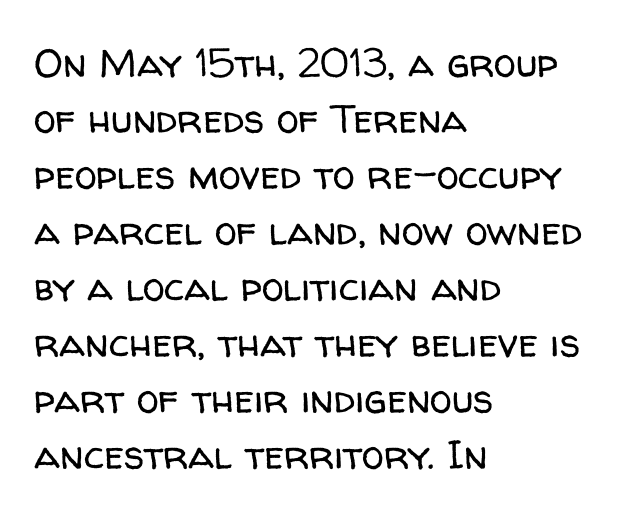
Q: Is the text bold? A: No.
Q: Is the text italic (slanted)? A: No, it is upright.
Q: Is the typeface a serif or a sans-serif typeface? A: Sans-serif.
Q: Is the text underlined? A: No.
Q: How is the paragraph aligned? A: Left-aligned.
Q: Is the spacing between letters normal or unusually wide? A: Normal.
Q: Is the spacing between lines tight, normal or loose? A: Normal.
Q: Width (condensed, normal, or wide)? A: Normal.
Q: Stroke contrast? A: Low.
Q: x-height? A: Medium.
Q: Monospaced? A: No.
